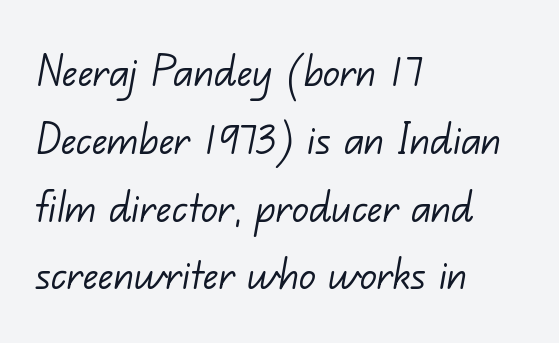
Q: Is the text bold? A: No.
Q: Is the typeface a serif or a sans-serif typeface? A: Sans-serif.
Q: Is the text underlined? A: No.
Q: How is the paragraph aligned? A: Left-aligned.
Q: Is the spacing between letters normal or unusually wide? A: Normal.
Q: Is the spacing between lines tight, normal or loose? A: Normal.
Q: Width (condensed, normal, or wide)? A: Normal.
Q: Stroke contrast? A: Low.
Q: x-height? A: Small.
Q: Monospaced? A: No.
